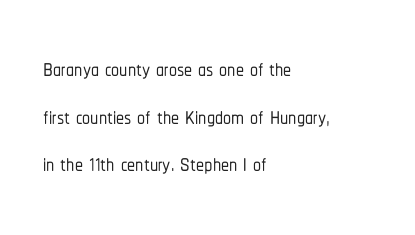
The face used here is proportionally spaced, like ordinary book or web type. Descenders hang freely into open space. There is no visible air inserted between adjacent glyphs. Is the block centered? No — it sits flush against the left margin. Ascenders rise straight up at ninety degrees. How would I describe the line gaps? Plain and ordinary.
